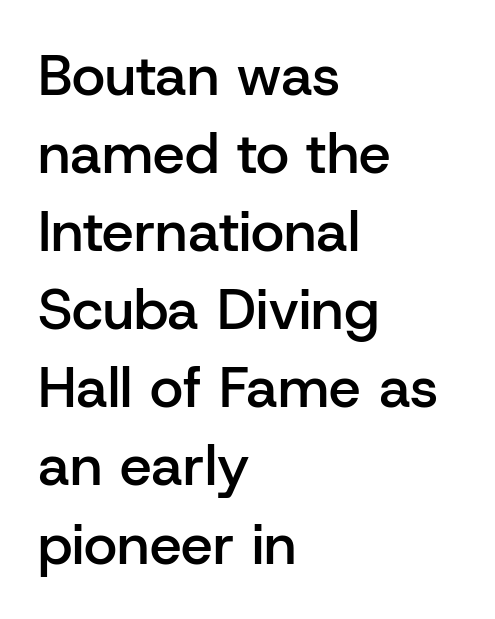
Q: Is the text bold? A: Semi-bold.
Q: Is the text italic (slanted)? A: No, it is upright.
Q: Is the typeface a serif or a sans-serif typeface? A: Sans-serif.
Q: Is the text underlined? A: No.
Q: How is the paragraph aligned? A: Left-aligned.
Q: Is the spacing between letters normal or unusually wide? A: Normal.
Q: Is the spacing between lines tight, normal or loose? A: Normal.
Q: Width (condensed, normal, or wide)? A: Normal.
Q: Stroke contrast? A: Low.
Q: x-height? A: Medium.
Q: Monospaced? A: No.
